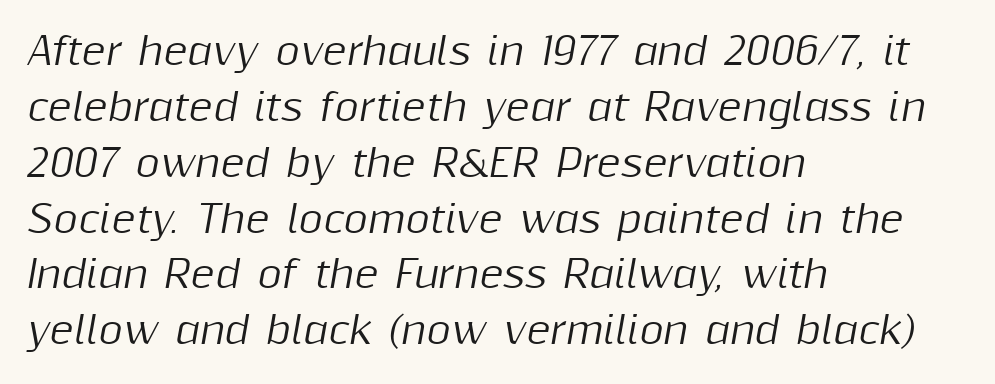
The image shows 37 px text type, italic (leaning right); set left-aligned, normal line spacing (1.51x), normal letter spacing, not underlined; medium stroke contrast and a medium x-height.
